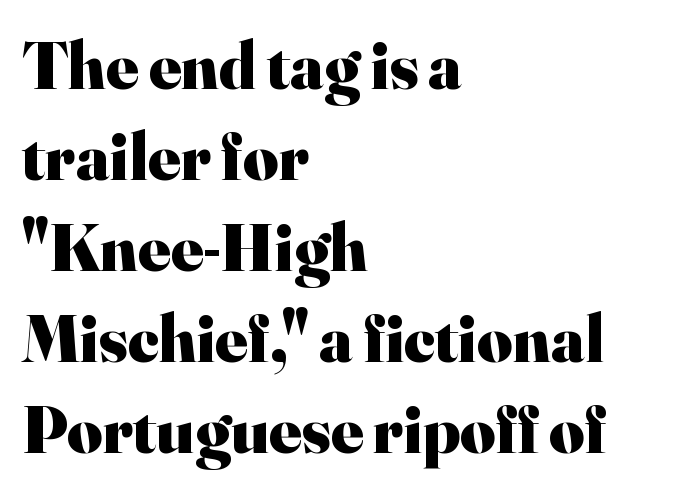
Q: Is the text bold? A: Yes.
Q: Is the text italic (slanted)? A: No, it is upright.
Q: Is the typeface a serif or a sans-serif typeface? A: Serif.
Q: Is the text underlined? A: No.
Q: How is the paragraph aligned? A: Left-aligned.
Q: Is the spacing between letters normal or unusually wide? A: Normal.
Q: Is the spacing between lines tight, normal or loose? A: Normal.
Q: Width (condensed, normal, or wide)? A: Normal.
Q: Stroke contrast? A: High.
Q: x-height? A: Small.
Q: Monospaced? A: No.
